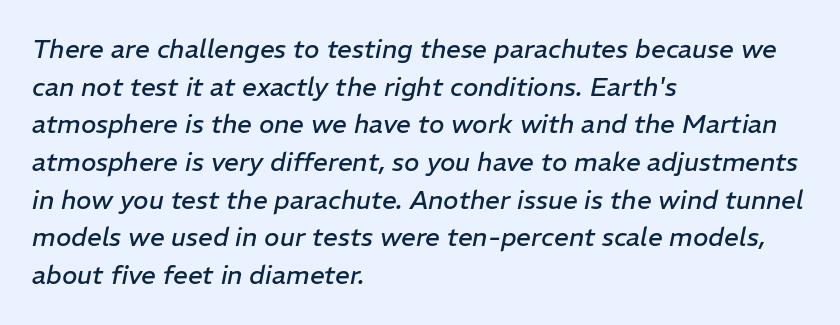
Q: Is the text bold? A: No.
Q: Is the text italic (slanted)? A: Yes, it leans right by about 11 degrees.
Q: Is the text underlined? A: No.
Q: How is the paragraph aligned? A: Left-aligned.
Q: Is the spacing between letters normal or unusually wide? A: Normal.
Q: Is the spacing between lines tight, normal or loose? A: Normal.
